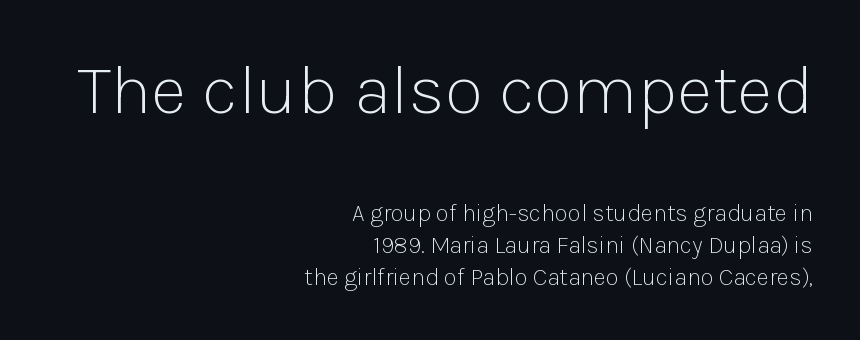
The image shows 71 px light sans-serif type, upright; set right-aligned, normal line spacing (1.33x), normal letter spacing, not underlined; the first (top) block is 2.96x larger; low stroke contrast and a medium x-height.
